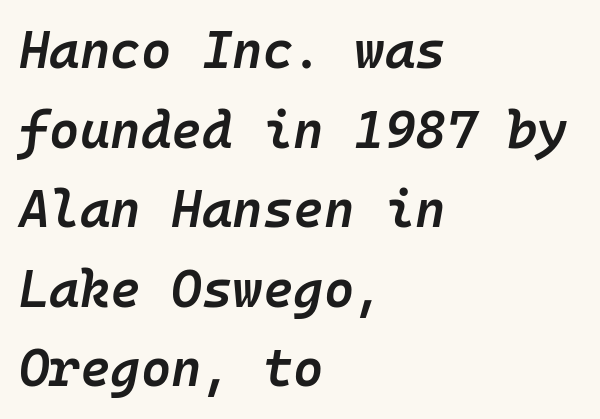
The image shows 52 px semibold type, italic (leaning right), monospaced; set left-aligned, normal line spacing (1.53x), normal letter spacing, not underlined; low stroke contrast and a medium x-height.
